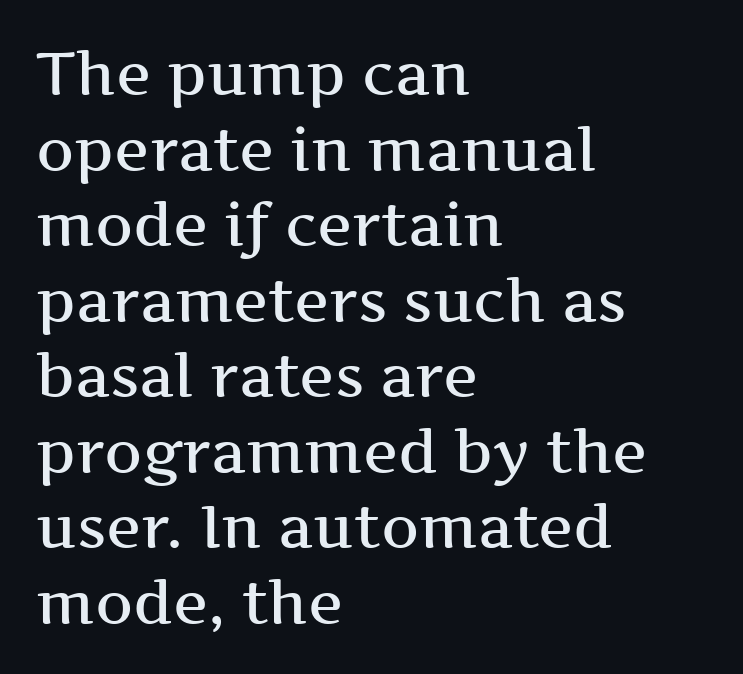
{"serif": "yes", "italic": "no", "bold": "semi", "weight": "semibold", "width": "wide", "stroke_contrast": "medium", "x_height": "medium", "monospaced": "no", "underline": "no", "align": "left", "line_spacing": "normal", "line_spacing_ratio": 1.28, "letter_spacing": "normal", "letter_spacing_em": 0.0, "glyph_px": 59}
